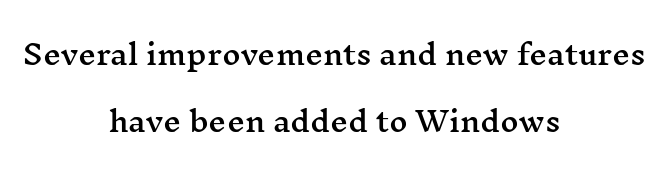
Quick note: interline space is abundant. When letters stand straight like this, we call the style roman or upright. This rendering uses center alignment, leaving both contours irregular but symmetric. Is this a sans? No — the strokes have serifs. These lines are rendered in a variable-pitch font.
